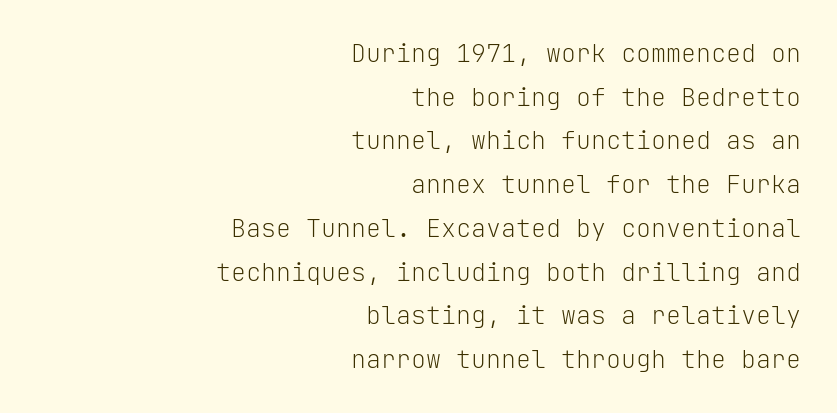
{"italic": "no", "bold": "no", "underline": "no", "align": "right", "line_spacing_ratio": 1.75, "letter_spacing": "normal", "letter_spacing_em": 0.0, "glyph_px": 25}
